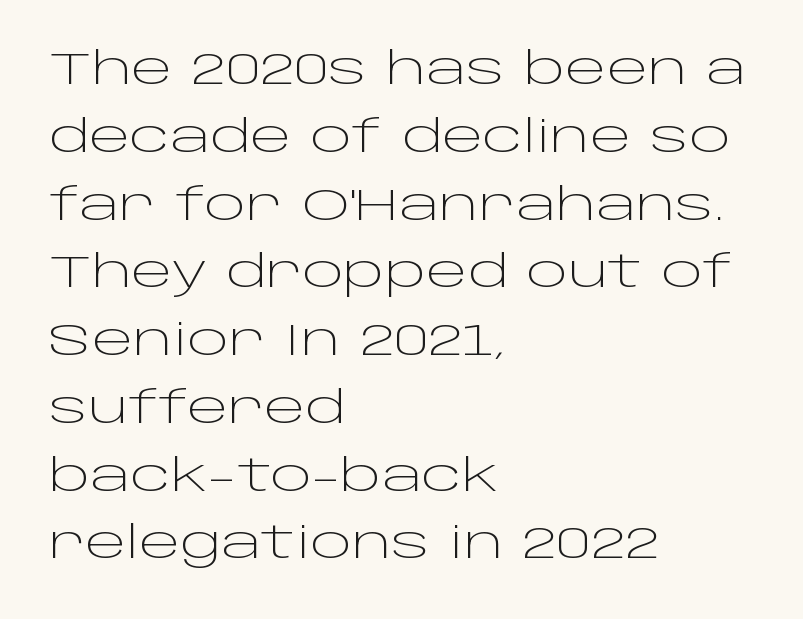
Reading down the block, your eye returns to a fixed left position each line. Letter spacing: default. Plain, unruled lines of type. How would I describe the line gaps? Plain and ordinary. The passage shown is typeset with a sans-serif family. A typesetter would call this proportional, since set widths differ per character.
